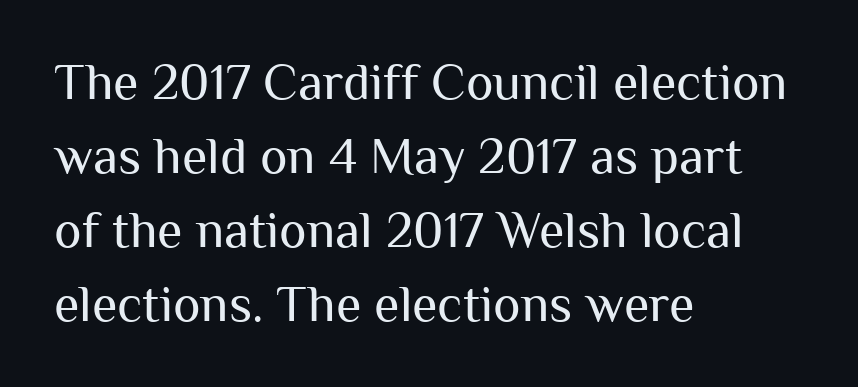
Horizontally, the lines are justified to the leading edge only. The typesetting does not lean heavy: it is not bold. Unlike italic type, these characters show no tilt at all. What stands out about the letter spacing? Nothing — it is the standard amount. Here the designer chose a conventional face with non-uniform glyph widths. Observe the absence of serifs on each vertical stroke in this sample.
